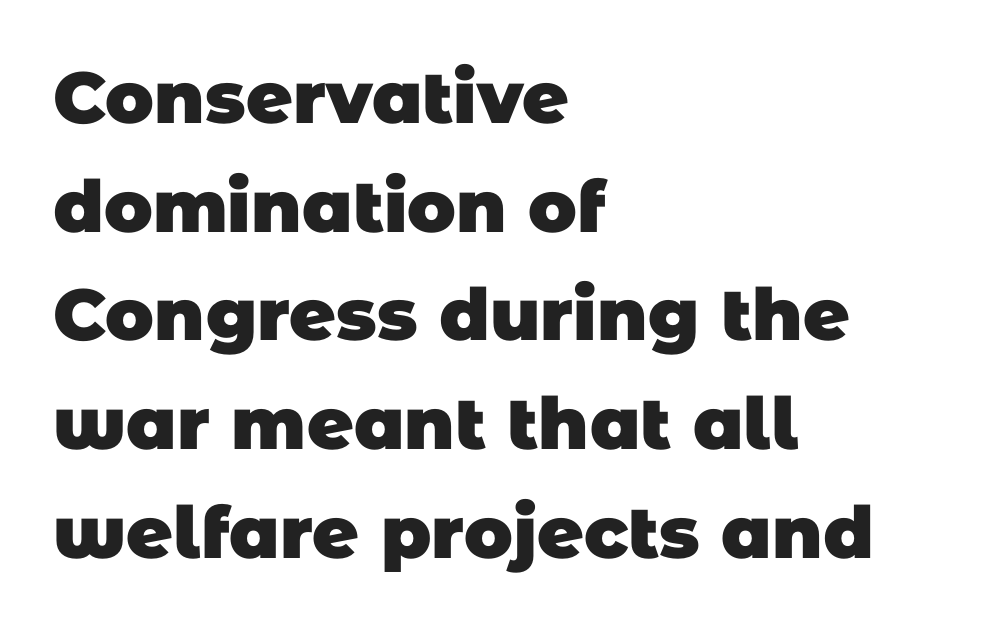
{"serif": "no", "bold": "yes", "weight": "heavy", "width": "normal", "stroke_contrast": "low", "x_height": "large", "monospaced": "no", "underline": "no", "align": "left", "line_spacing": "normal", "line_spacing_ratio": 1.51, "letter_spacing": "normal", "letter_spacing_em": 0.0, "glyph_px": 72}
